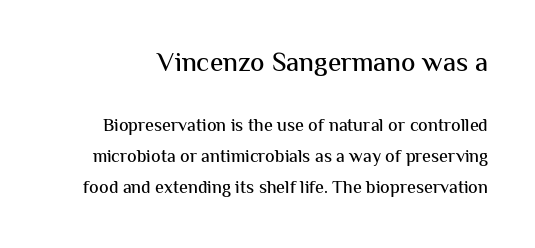
The space directly below the letters is spotless. Observe the ordinary spacing: letters are neighbours, not strangers. The typography opts for an upright posture over an oblique one. The rendering shrinks the type as you move from the upper chunk to the lower.
